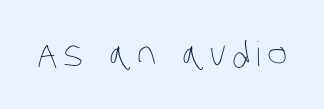
Q: Is the text bold? A: No.
Q: Is the text underlined? A: No.
Q: Width (condensed, normal, or wide)? A: Condensed.
Q: Stroke contrast? A: Low.
Q: x-height? A: Large.
Q: Monospaced? A: No.
